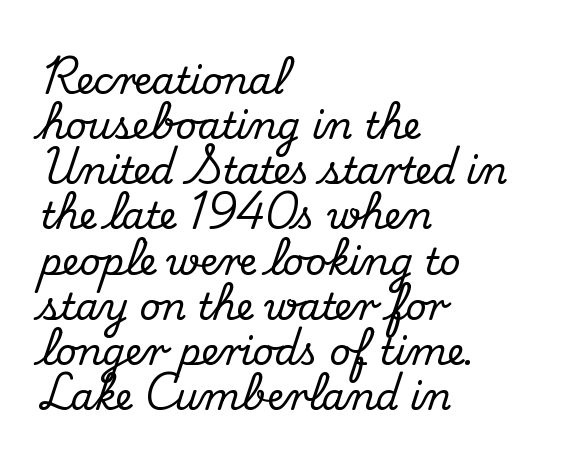
The foot of each line stays bare and open. The ragged edge is on the right, which tells us the setting is flush left. Do the characters align in a grid? No, the font is proportional. This rendering leaves character spacing at its baseline value. Type style note: has serifs.
